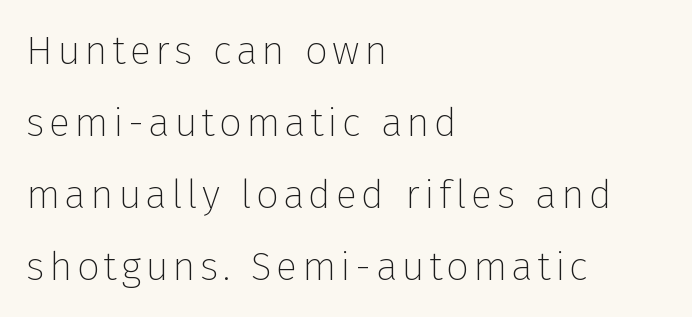
{"serif": "no", "italic": "no", "bold": "no", "weight": "thin", "width": "normal", "stroke_contrast": "low", "x_height": "medium", "monospaced": "no", "underline": "no", "align": "left", "line_spacing_ratio": 1.8, "glyph_px": 40}
